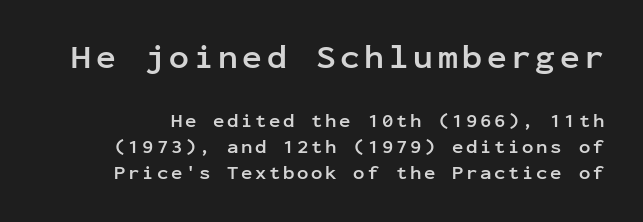
{"serif": "no", "italic": "no", "bold": "yes", "weight": "semibold", "width": "normal", "stroke_contrast": "low", "x_height": "medium", "monospaced": "yes", "underline": "no", "line_spacing": "normal", "line_spacing_ratio": 1.36, "larger_block": "first", "size_ratio": 1.74, "glyph_px": 33}
